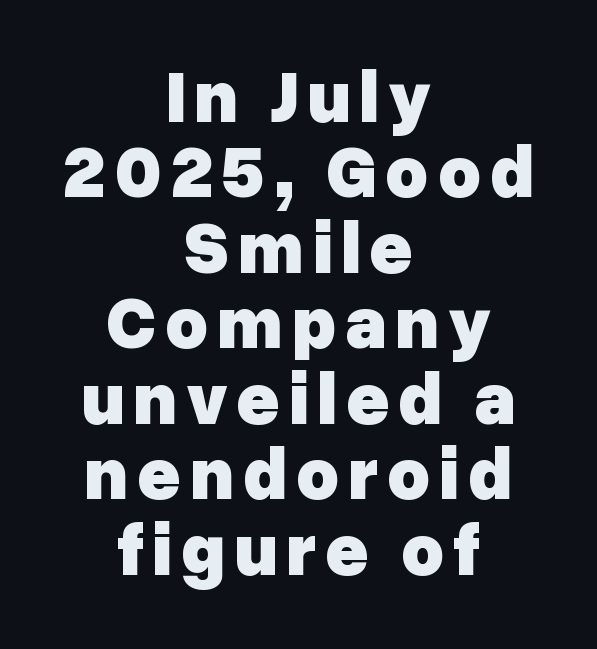
The image shows 74 px heavy sans-serif type, upright; set centered, tight line spacing (1.02x), not underlined; low stroke contrast and a medium x-height.
